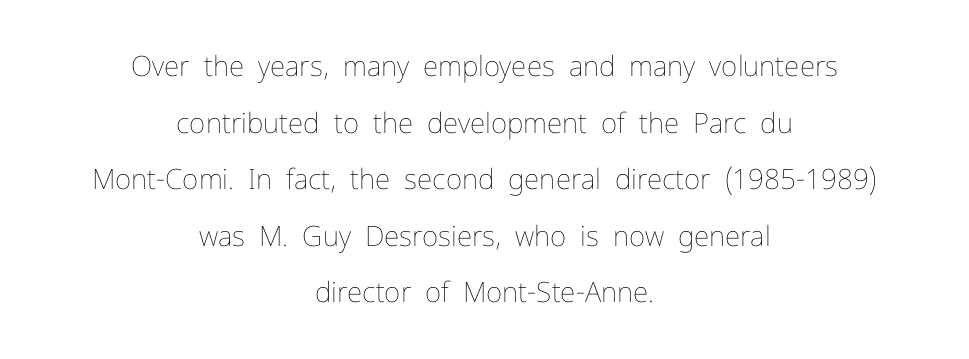
Q: Is the text bold? A: No.
Q: Is the text italic (slanted)? A: No, it is upright.
Q: Is the text underlined? A: No.
Q: How is the paragraph aligned? A: Centered.
Q: Is the spacing between letters normal or unusually wide? A: Normal.
Q: Is the spacing between lines tight, normal or loose? A: Loose.
Q: Width (condensed, normal, or wide)? A: Normal.
Q: Stroke contrast? A: Low.
Q: x-height? A: Medium.
Q: Monospaced? A: No.
